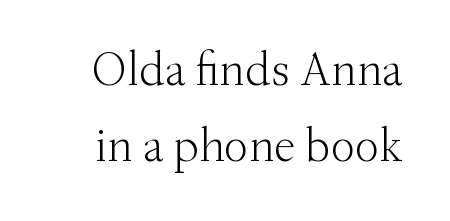
No word sits above an underline. The passage shown is typed in a proportional face where columns would drift. The characters are drawn with everyday or finer stroke widths. Every character sits straight up, as roman type does.
